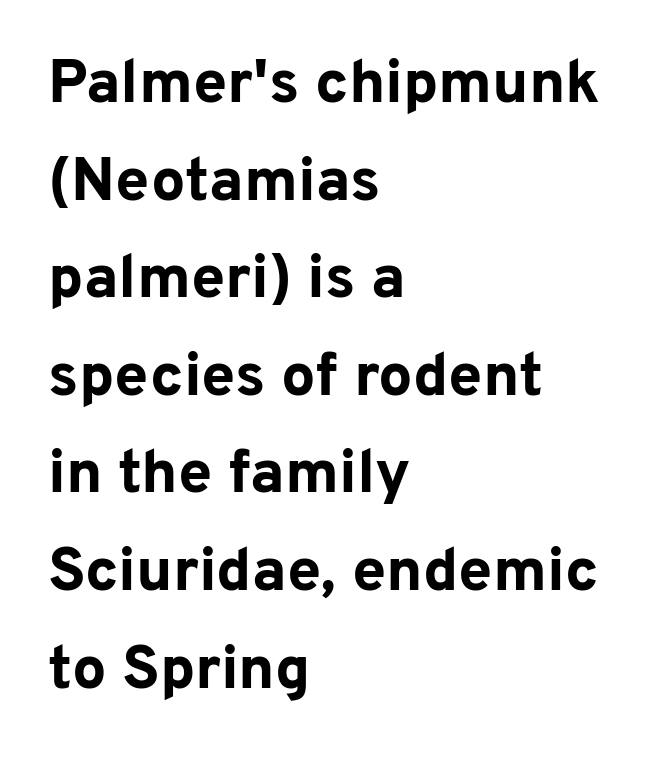
Students, observe: this is what conventionally led text looks like. Character widths vary here, with narrow letters taking less room than wide ones. You can tell it's not italic because the verticals are truly vertical. The passage is arranged the way most books set body copy — flush left. How heavy is the stroke? Heavy — this is a bold. Tracking here is standard; glyphs follow each other at the usual distance.
